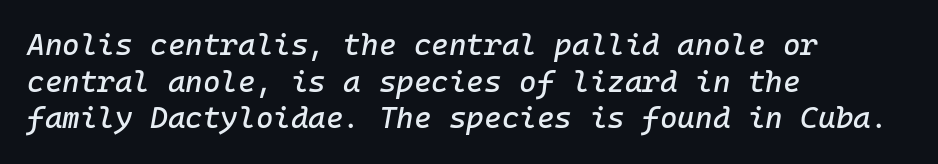
Tall strokes in this sample are angled rather than plumb. This rendering leaves character spacing at its baseline value. The face used here is monospaced, like something from a code editor. The rag falls on the right side of this text block. The strip under each line holds only bare page.
